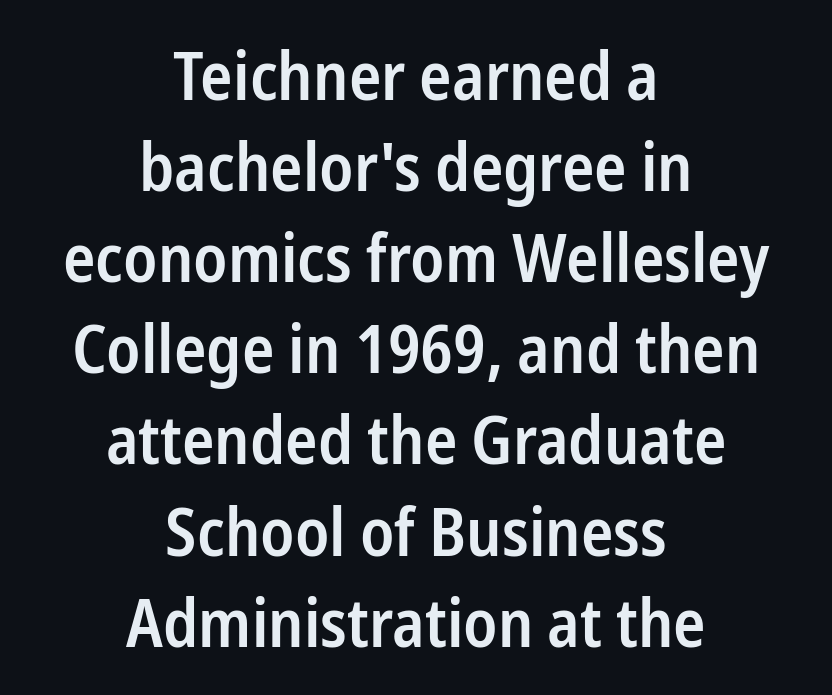
Q: Is the text bold? A: Semi-bold.
Q: Is the text italic (slanted)? A: No, it is upright.
Q: Is the typeface a serif or a sans-serif typeface? A: Sans-serif.
Q: Is the text underlined? A: No.
Q: How is the paragraph aligned? A: Centered.
Q: Is the spacing between letters normal or unusually wide? A: Normal.
Q: Is the spacing between lines tight, normal or loose? A: Normal.
Q: Width (condensed, normal, or wide)? A: Condensed.
Q: Stroke contrast? A: Low.
Q: x-height? A: Medium.
Q: Monospaced? A: No.
